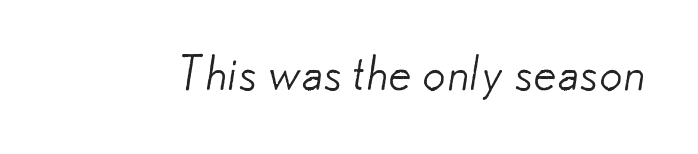
Q: Is the text bold? A: No.
Q: Is the typeface a serif or a sans-serif typeface? A: Sans-serif.
Q: Is the text underlined? A: No.
Q: Is the spacing between letters normal or unusually wide? A: Normal.
Q: Width (condensed, normal, or wide)? A: Normal.
Q: Stroke contrast? A: Low.
Q: x-height? A: Small.
Q: Monospaced? A: No.
